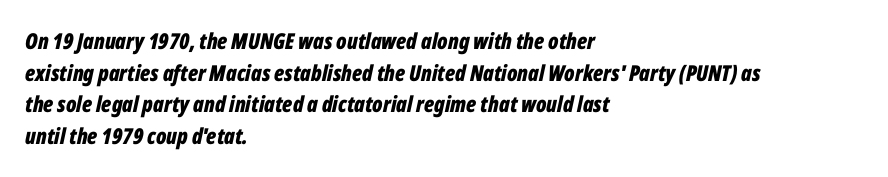
The image shows 22 px bold type, italic (leaning right); set left-aligned, normal line spacing (1.44x), normal letter spacing, not underlined.
